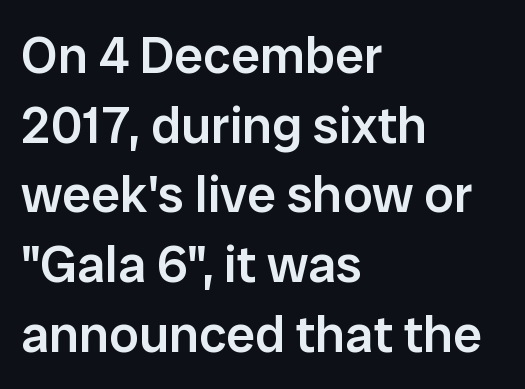
Q: Is the text bold? A: Semi-bold.
Q: Is the text italic (slanted)? A: No, it is upright.
Q: Is the typeface a serif or a sans-serif typeface? A: Sans-serif.
Q: Is the text underlined? A: No.
Q: How is the paragraph aligned? A: Left-aligned.
Q: Is the spacing between letters normal or unusually wide? A: Normal.
Q: Is the spacing between lines tight, normal or loose? A: Normal.
Q: Width (condensed, normal, or wide)? A: Normal.
Q: Stroke contrast? A: Low.
Q: x-height? A: Medium.
Q: Monospaced? A: No.
